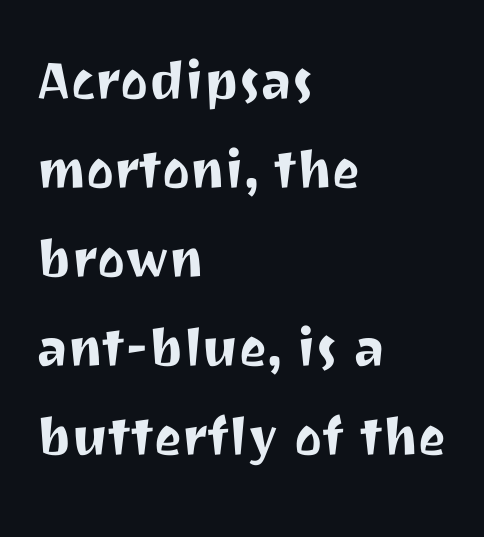
{"serif": "no", "italic": "no", "width": "normal", "stroke_contrast": "medium", "x_height": "medium", "monospaced": "no", "underline": "no", "align": "left", "line_spacing": "normal", "line_spacing_ratio": 1.35, "letter_spacing": "normal", "letter_spacing_em": 0.0, "glyph_px": 66}
